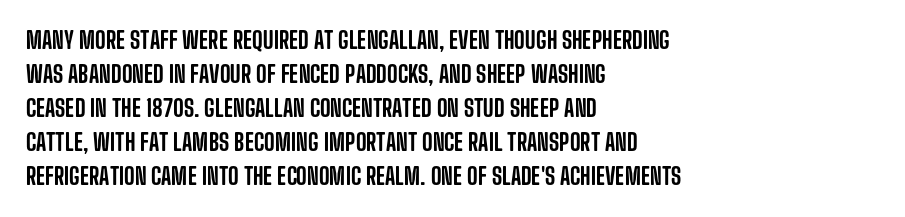
Q: Is the text italic (slanted)? A: No, it is upright.
Q: Is the text underlined? A: No.
Q: How is the paragraph aligned? A: Left-aligned.
Q: Is the spacing between letters normal or unusually wide? A: Normal.
Q: Is the spacing between lines tight, normal or loose? A: Normal.
